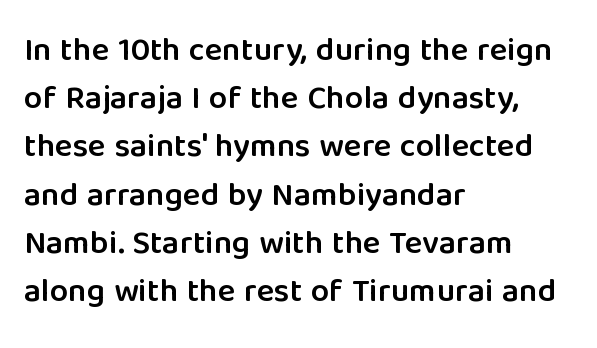
Q: Is the text bold? A: Semi-bold.
Q: Is the text italic (slanted)? A: No, it is upright.
Q: Is the typeface a serif or a sans-serif typeface? A: Sans-serif.
Q: Is the text underlined? A: No.
Q: How is the paragraph aligned? A: Left-aligned.
Q: Is the spacing between letters normal or unusually wide? A: Normal.
Q: Is the spacing between lines tight, normal or loose? A: Normal.
Q: Width (condensed, normal, or wide)? A: Normal.
Q: Stroke contrast? A: Low.
Q: x-height? A: Medium.
Q: Monospaced? A: No.
